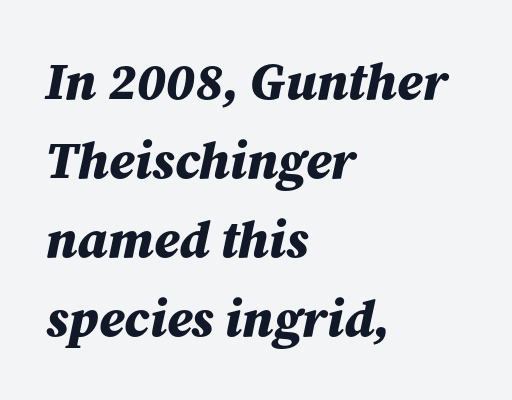
{"italic": "yes", "lean": "right", "slant_degrees": 12, "bold": "yes", "weight": "bold", "width": "normal", "stroke_contrast": "medium", "x_height": "medium", "monospaced": "no", "underline": "no", "align": "left", "line_spacing": "normal", "line_spacing_ratio": 1.52, "letter_spacing": "normal", "letter_spacing_em": 0.0, "glyph_px": 52}
